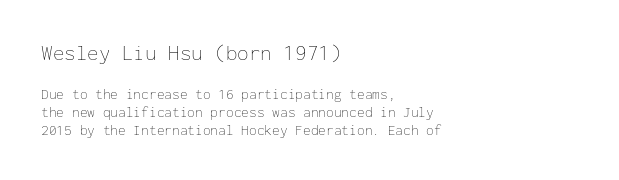
The horizontal fit of the characters is conventional and even. The lines sit at an ordinary, default distance from one another. No italicization has been applied; the sample stays upright. The lines are quadded left.
